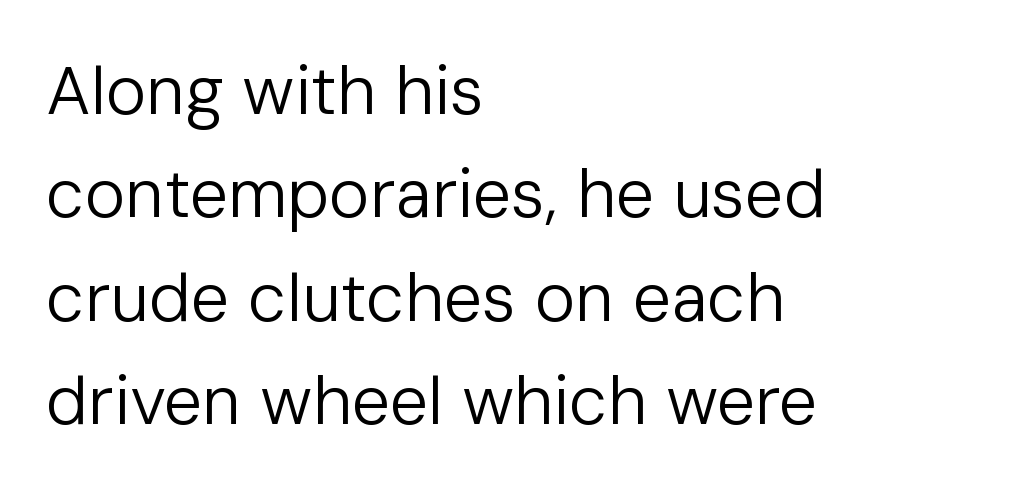
Q: Is the text bold? A: No.
Q: Is the text italic (slanted)? A: No, it is upright.
Q: Is the typeface a serif or a sans-serif typeface? A: Sans-serif.
Q: Is the text underlined? A: No.
Q: How is the paragraph aligned? A: Left-aligned.
Q: Is the spacing between letters normal or unusually wide? A: Normal.
Q: Is the spacing between lines tight, normal or loose? A: Normal.
Q: Width (condensed, normal, or wide)? A: Normal.
Q: Stroke contrast? A: Low.
Q: x-height? A: Medium.
Q: Monospaced? A: No.
